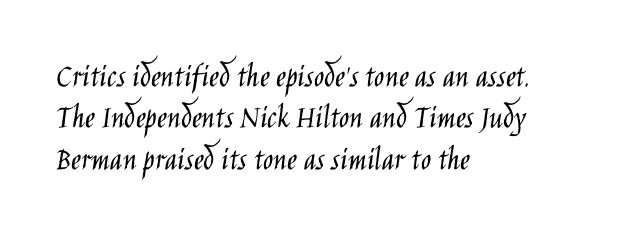
Observe the ordinary spacing: letters are neighbours, not strangers. Any mark beneath the type? The region is blank. The ragged edge is on the right, which tells us the setting is flush left. The letters advance in unequal steps, a hallmark of proportional type.
